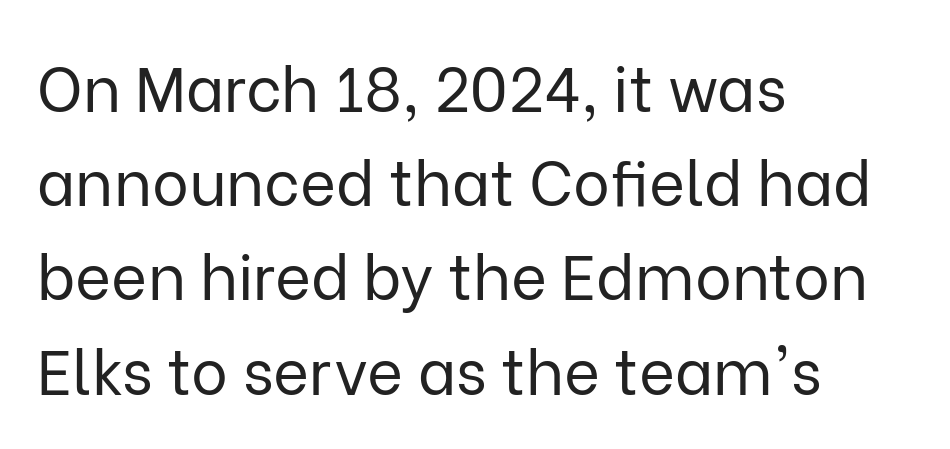
The vertical gap from one line to the next is medium. Only glyphs here, with clear space below each row. This rendering employs a face without finishing strokes, i.e., a sans-serif. Teacher's note: observe the even left margin — that is flush-left alignment. Every stem runs plumb, perpendicular to the baseline.
